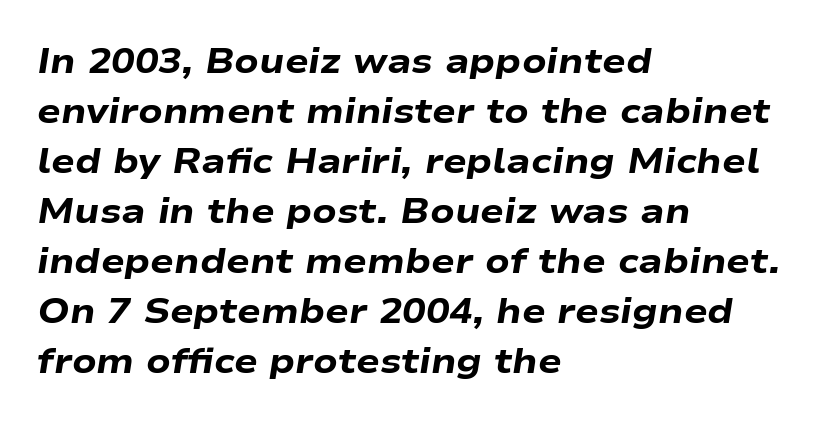
Q: Is the text bold? A: Yes.
Q: Is the text italic (slanted)? A: Yes, it leans right by about 9 degrees.
Q: Is the text underlined? A: No.
Q: How is the paragraph aligned? A: Left-aligned.
Q: Is the spacing between letters normal or unusually wide? A: Normal.
Q: Is the spacing between lines tight, normal or loose? A: Normal.
Q: Width (condensed, normal, or wide)? A: Wide.
Q: Stroke contrast? A: Low.
Q: x-height? A: Medium.
Q: Monospaced? A: No.
